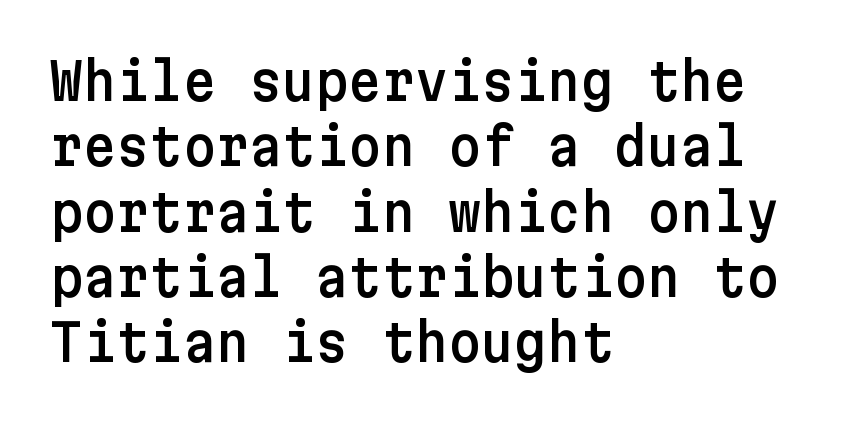
{"serif": "no", "italic": "no", "width": "normal", "stroke_contrast": "low", "x_height": "medium", "underline": "no", "align": "left", "line_spacing": "normal", "line_spacing_ratio": 1.28, "letter_spacing": "normal", "letter_spacing_em": 0.0, "glyph_px": 51}
